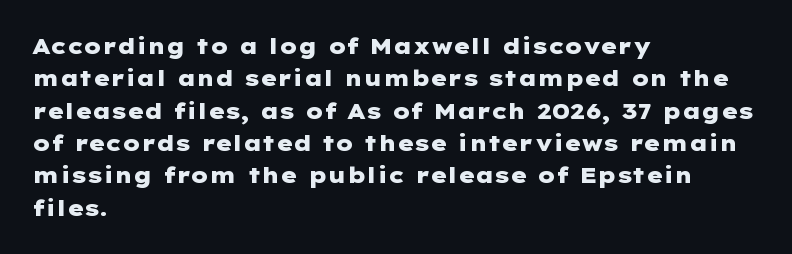
Q: Is the text bold? A: Yes.
Q: Is the text italic (slanted)? A: No, it is upright.
Q: Is the text underlined? A: No.
Q: How is the paragraph aligned? A: Left-aligned.
Q: Is the spacing between letters normal or unusually wide? A: Normal.
Q: Is the spacing between lines tight, normal or loose? A: Normal.
